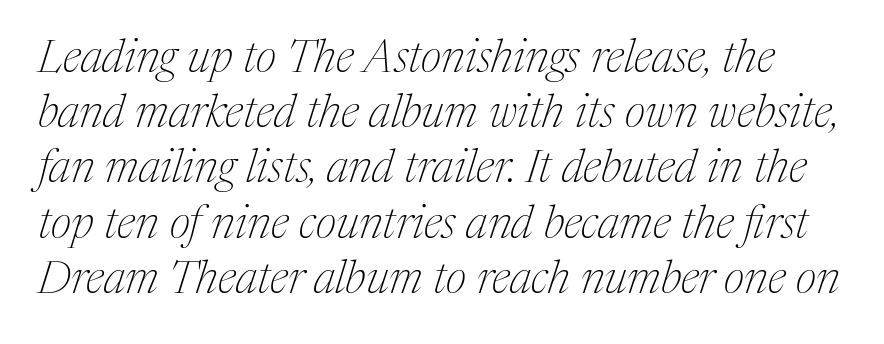
The face used here is rendered with its standard letterfit. Nobody drew a line under any word here. Notice how the stems are inclined rather than vertical — that's the hallmark of italics. The typesetting does not lean heavy: it is not bold. Font category for this specimen: serif. Do the characters align in a grid? No, the font is proportional.
